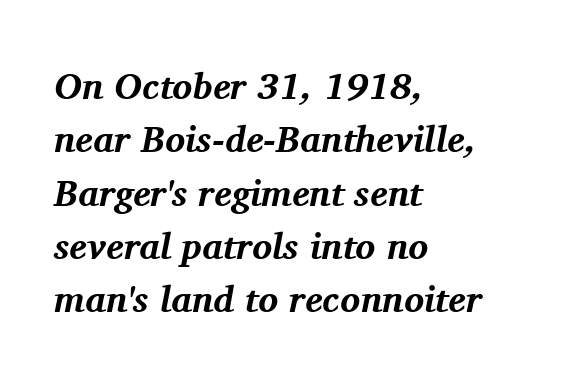
The image shows 37 px bold serif type, italic (leaning right); set left-aligned, normal line spacing (1.44x), normal letter spacing, not underlined; medium stroke contrast and a medium x-height.
